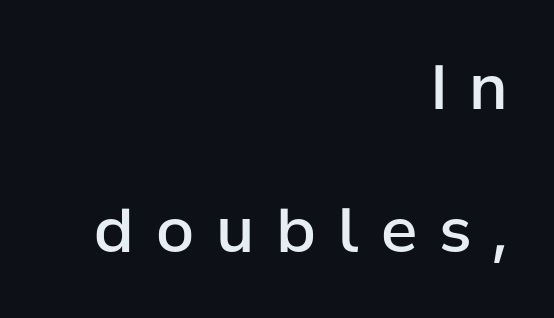
{"serif": "no", "italic": "no", "bold": "semi", "weight": "semibold", "width": "normal", "stroke_contrast": "low", "x_height": "medium", "monospaced": "no", "underline": "no", "align": "right", "line_spacing": "loose", "line_spacing_ratio": 2.35, "letter_spacing": "wide", "letter_spacing_em": 0.36, "glyph_px": 61}
